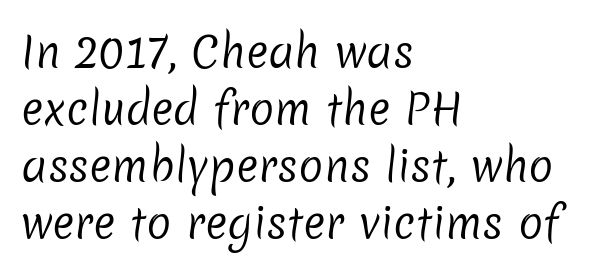
{"serif": "no", "bold": "no", "weight": "regular", "width": "normal", "stroke_contrast": "low", "x_height": "medium", "monospaced": "no", "underline": "no", "align": "left", "line_spacing": "normal", "line_spacing_ratio": 1.36, "letter_spacing": "normal", "letter_spacing_em": 0.0, "glyph_px": 42}
